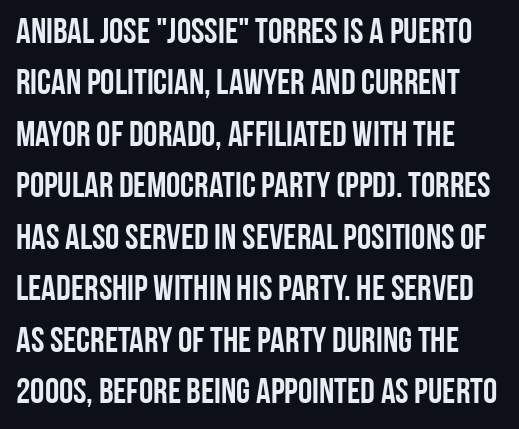
{"serif": "no", "italic": "no", "width": "condensed", "stroke_contrast": "low", "x_height": "large", "monospaced": "no", "underline": "no", "line_spacing": "normal", "line_spacing_ratio": 1.43, "letter_spacing": "normal", "letter_spacing_em": 0.0, "glyph_px": 36}
